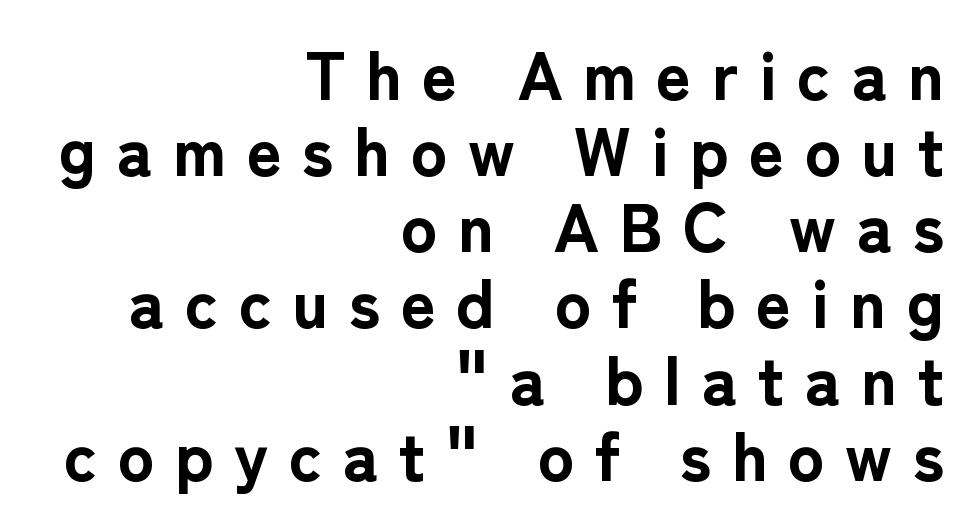
{"serif": "no", "italic": "no", "bold": "yes", "weight": "bold", "width": "normal", "stroke_contrast": "low", "x_height": "medium", "monospaced": "no", "underline": "no", "align": "right", "line_spacing": "tight", "line_spacing_ratio": 1.12, "letter_spacing": "wide", "letter_spacing_em": 0.3, "glyph_px": 68}
